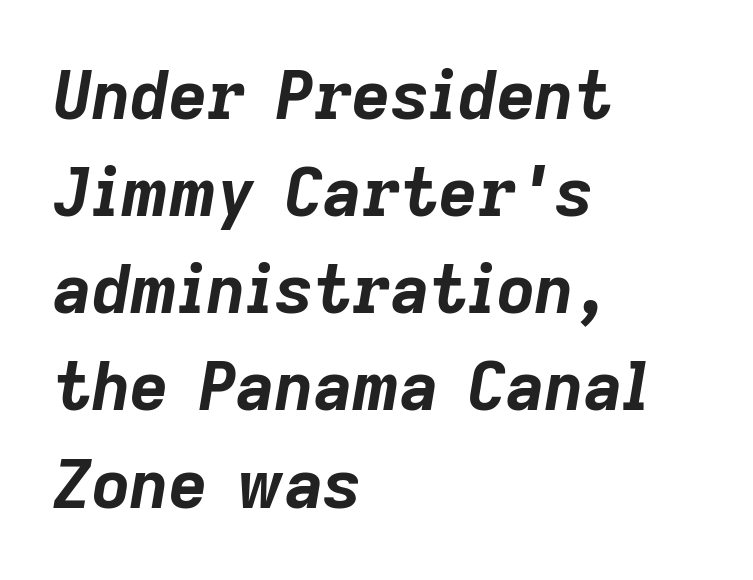
Compared with ordinary roman type, these characters are visibly tilted. The horizontal fit of the characters is conventional and even. A bare baseline throughout the passage. These lines are rendered in a variable-pitch font. Evenly set lines give the paragraph a standard silhouette.
